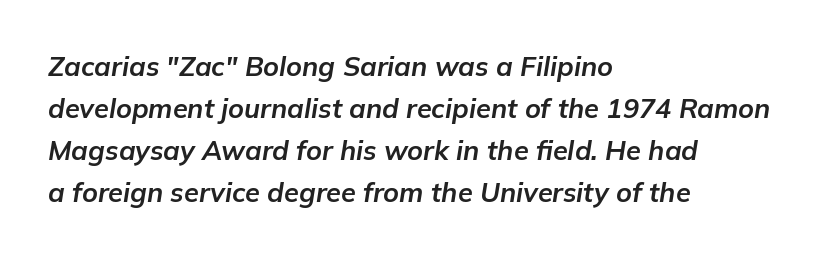
Chunky letters — that's bold for sure. Observe the lean: these are italic letterforms. Honestly, there is no underline to notice here at all. Students, observe: this is what conventionally led text looks like. How are the letters spaced? Ordinarily, with no added tracking.
